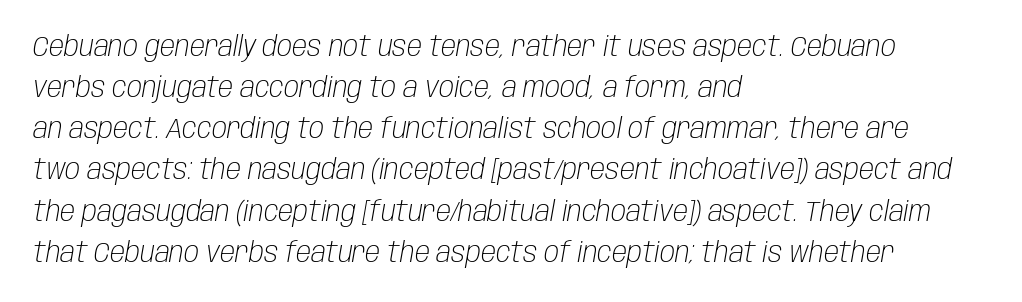
The image shows 28 px light, condensed type, italic (leaning right); set left-aligned, normal line spacing (1.47x), normal letter spacing, not underlined; low stroke contrast and a large x-height.
